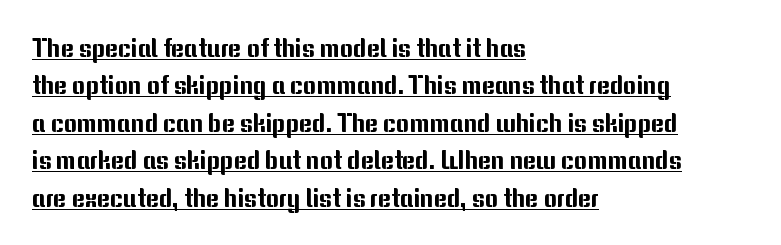
Q: Is the text italic (slanted)? A: No, it is upright.
Q: Is the text underlined? A: Yes.
Q: How is the paragraph aligned? A: Left-aligned.
Q: Is the spacing between letters normal or unusually wide? A: Normal.
Q: Is the spacing between lines tight, normal or loose? A: Normal.
